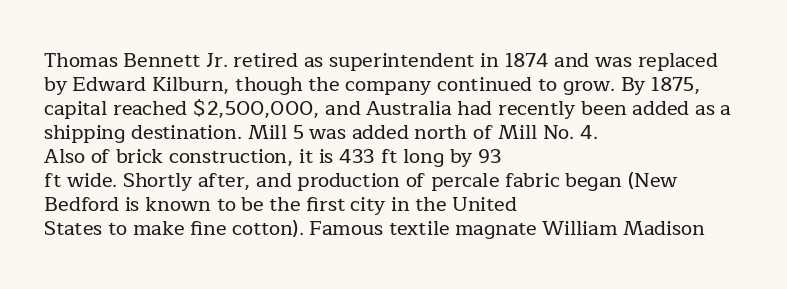
Q: Is the text italic (slanted)? A: No, it is upright.
Q: Is the text underlined? A: No.
Q: How is the paragraph aligned? A: Left-aligned.
Q: Is the spacing between letters normal or unusually wide? A: Normal.
